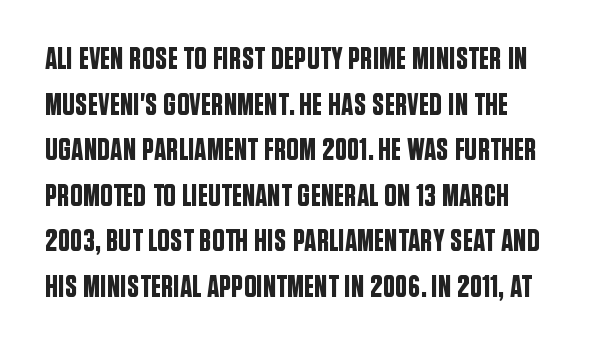
The image shows 31 px condensed sans-serif type, upright; set left-aligned, normal line spacing (1.47x), normal letter spacing, not underlined; low stroke contrast and a large x-height.
